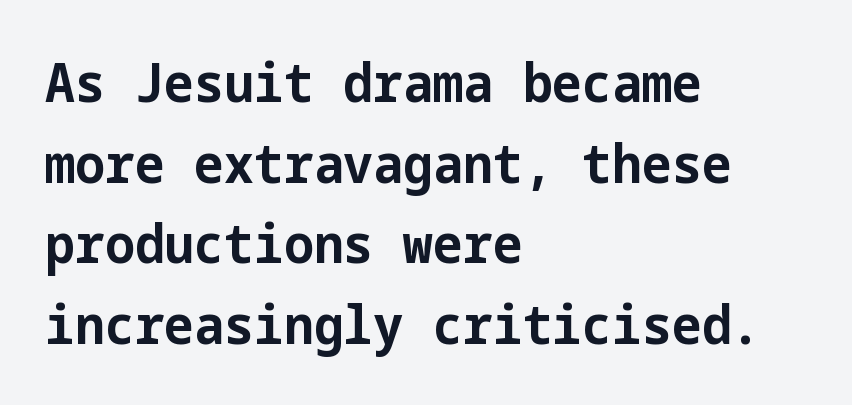
Q: Is the text bold? A: Yes.
Q: Is the text italic (slanted)? A: No, it is upright.
Q: Is the typeface a serif or a sans-serif typeface? A: Sans-serif.
Q: Is the text underlined? A: No.
Q: How is the paragraph aligned? A: Left-aligned.
Q: Is the spacing between letters normal or unusually wide? A: Normal.
Q: Is the spacing between lines tight, normal or loose? A: Normal.
Q: Width (condensed, normal, or wide)? A: Normal.
Q: Stroke contrast? A: Low.
Q: x-height? A: Medium.
